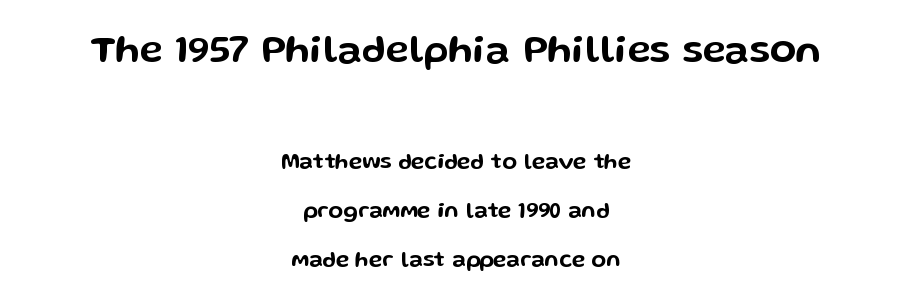
The image shows 39 px wide sans-serif type, upright; set centered, loose line spacing (2.23x), normal letter spacing, not underlined; the first (top) block is 1.77x larger; low stroke contrast and a medium x-height.
